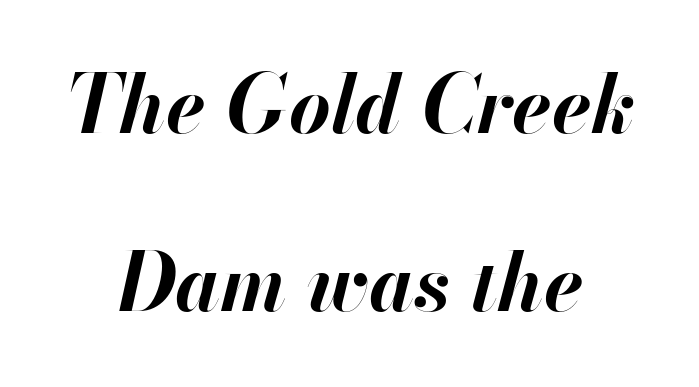
When letters slant like this, we call the style italic. The whitespace from short lines is split evenly between both sides. Leading is clearly above the norm, producing a sparse column. Here the designer chose a conventional face with non-uniform glyph widths. The baseline area is clear.
